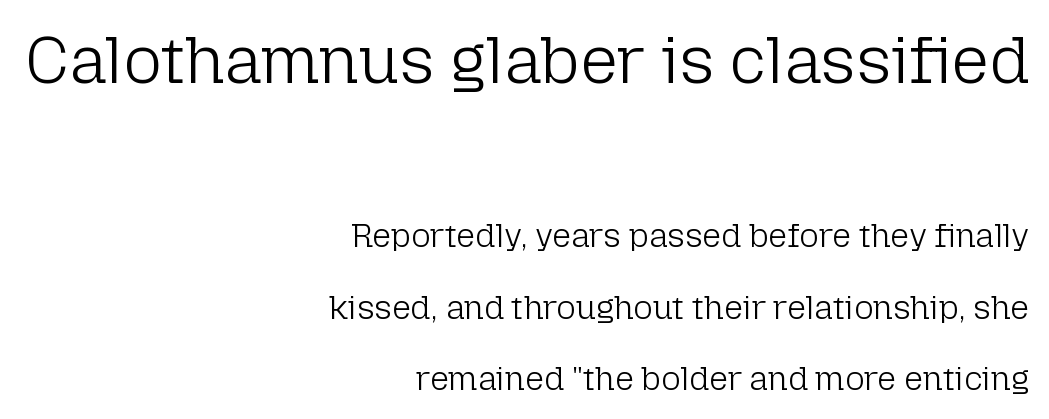
The image shows 66 px light sans-serif type, upright; set right-aligned, loose line spacing (2.16x), normal letter spacing, not underlined; the first (top) block is 2.0x larger; low stroke contrast and a medium x-height.
